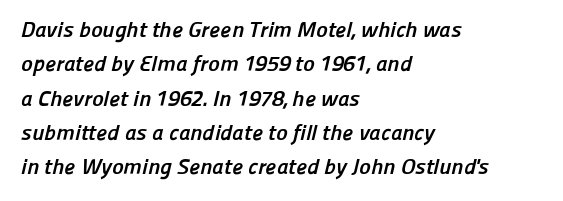
Q: Is the text bold? A: Yes.
Q: Is the text underlined? A: No.
Q: How is the paragraph aligned? A: Left-aligned.
Q: Is the spacing between letters normal or unusually wide? A: Normal.
Q: Is the spacing between lines tight, normal or loose? A: Normal.
